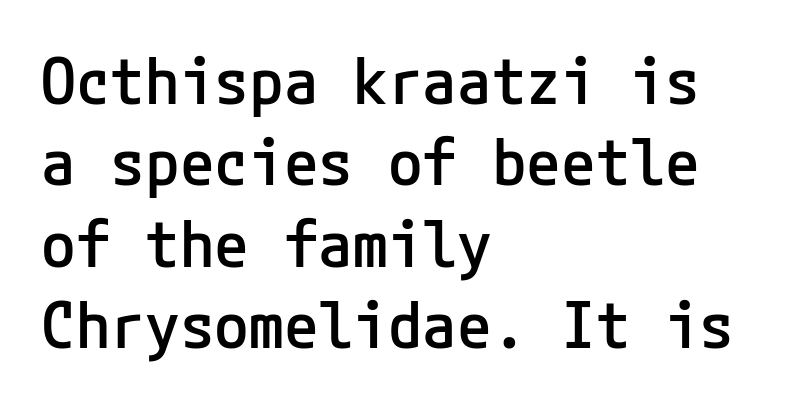
The paragraph has a hard left edge and a soft right edge. Here the glyphs are tracked normally, forming tight word shapes. Type without underlining. Its strokes are somewhat broadened, the hallmark of semibold type. The designer left line spacing at the default.
